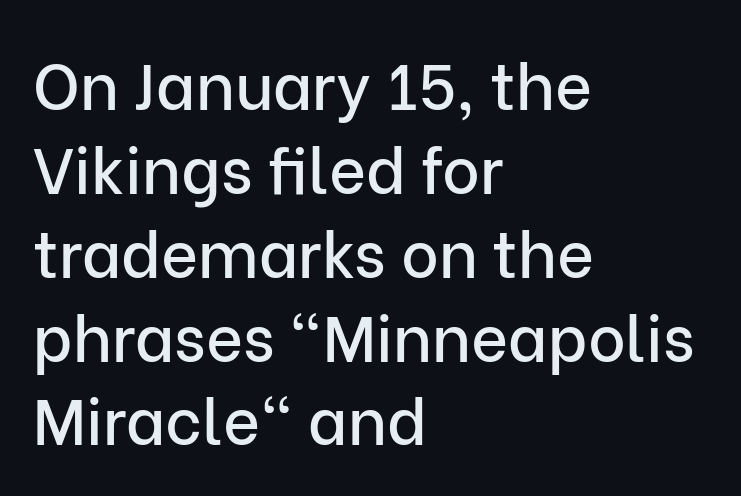
{"serif": "no", "italic": "no", "width": "normal", "stroke_contrast": "low", "x_height": "medium", "monospaced": "no", "underline": "no", "align": "left", "line_spacing": "normal", "line_spacing_ratio": 1.31, "letter_spacing": "normal", "letter_spacing_em": 0.0, "glyph_px": 64}
